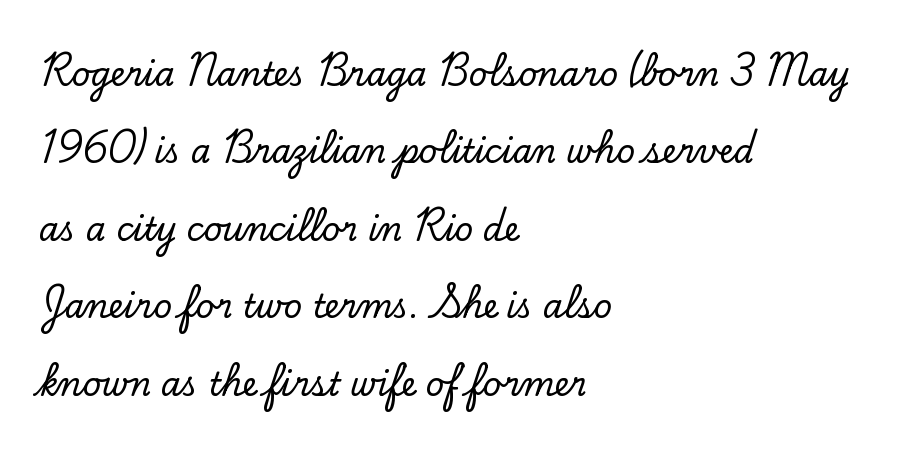
Q: Is the text italic (slanted)? A: Yes.
Q: Is the typeface a serif or a sans-serif typeface? A: Serif.
Q: Is the text underlined? A: No.
Q: How is the paragraph aligned? A: Left-aligned.
Q: Is the spacing between letters normal or unusually wide? A: Normal.
Q: Is the spacing between lines tight, normal or loose? A: Loose.
Q: Width (condensed, normal, or wide)? A: Normal.
Q: Stroke contrast? A: Low.
Q: x-height? A: Small.
Q: Monospaced? A: No.
